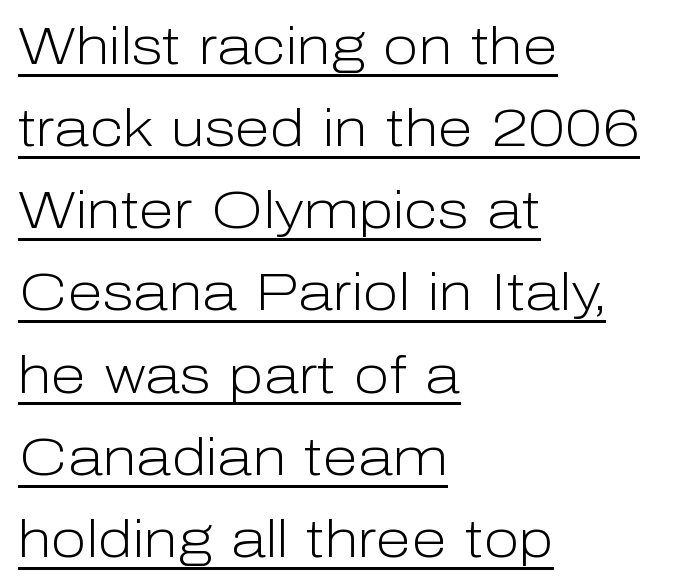
The image shows 52 px light sans-serif type, upright; set left-aligned, normal line spacing (1.58x), normal letter spacing, underlined; low stroke contrast and a medium x-height.
